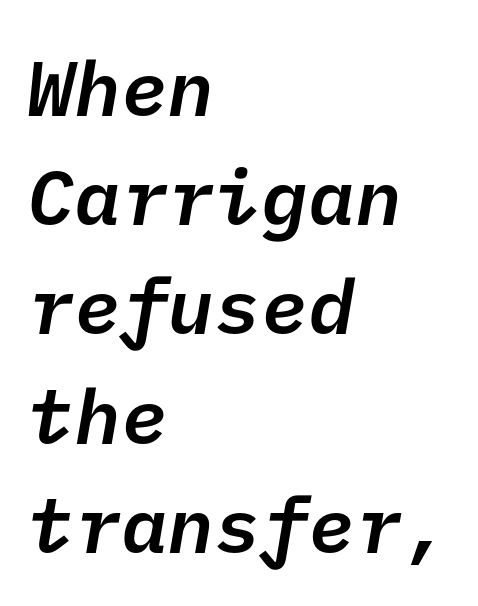
Q: Is the text bold? A: Semi-bold.
Q: Is the typeface a serif or a sans-serif typeface? A: Sans-serif.
Q: Is the text underlined? A: No.
Q: How is the paragraph aligned? A: Left-aligned.
Q: Is the spacing between letters normal or unusually wide? A: Normal.
Q: Is the spacing between lines tight, normal or loose? A: Normal.
Q: Width (condensed, normal, or wide)? A: Normal.
Q: Stroke contrast? A: Low.
Q: x-height? A: Medium.
